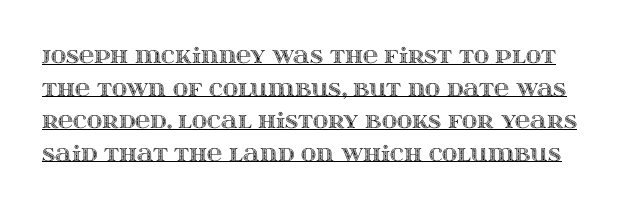
Q: Is the text italic (slanted)? A: No, it is upright.
Q: Is the text underlined? A: Yes.
Q: Is the spacing between letters normal or unusually wide? A: Normal.
Q: Is the spacing between lines tight, normal or loose? A: Normal.
